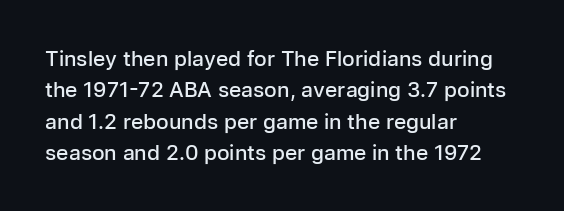
Q: Is the text bold? A: Semi-bold.
Q: Is the text italic (slanted)? A: No, it is upright.
Q: Is the text underlined? A: No.
Q: How is the paragraph aligned? A: Left-aligned.
Q: Is the spacing between letters normal or unusually wide? A: Normal.
Q: Is the spacing between lines tight, normal or loose? A: Normal.
